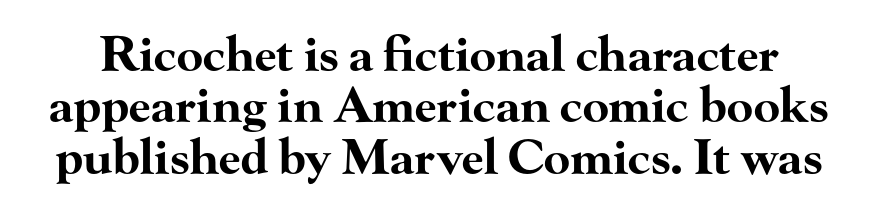
{"serif": "yes", "italic": "no", "bold": "yes", "weight": "bold", "width": "wide", "stroke_contrast": "high", "x_height": "small", "monospaced": "no", "underline": "no", "line_spacing": "tight", "line_spacing_ratio": 1.07, "letter_spacing": "normal", "letter_spacing_em": 0.0, "glyph_px": 48}
